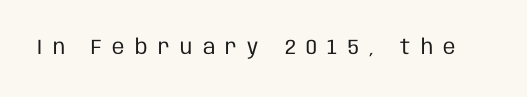
The image shows 21 px text type, upright; set unusually wide letter spacing (+0.5 em), not underlined.
